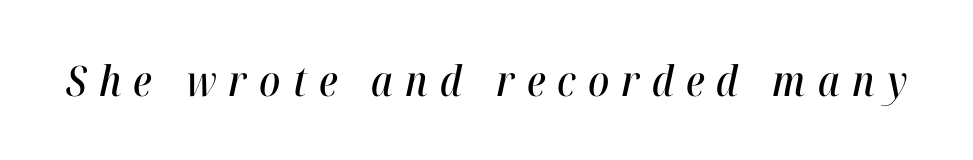
Bare-footed words on every line. Compared with ordinary roman type, these characters are visibly tilted. Character widths vary here, with narrow letters taking less room than wide ones. These lines have a slow, spaced-out rhythm from letter to letter.
